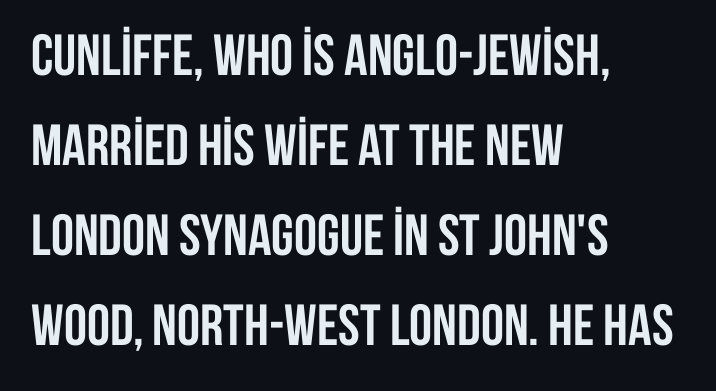
Q: Is the text bold? A: Yes.
Q: Is the text italic (slanted)? A: No, it is upright.
Q: Is the typeface a serif or a sans-serif typeface? A: Sans-serif.
Q: Is the text underlined? A: No.
Q: How is the paragraph aligned? A: Left-aligned.
Q: Is the spacing between letters normal or unusually wide? A: Normal.
Q: Is the spacing between lines tight, normal or loose? A: Normal.
Q: Width (condensed, normal, or wide)? A: Condensed.
Q: Stroke contrast? A: Low.
Q: x-height? A: Large.
Q: Monospaced? A: No.
